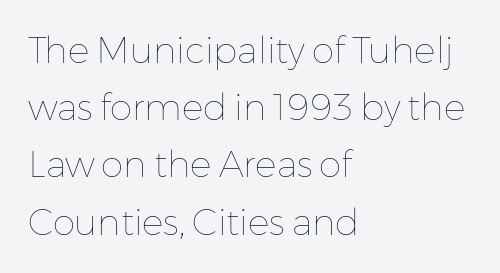
The image shows 36 px thin type, upright; set left-aligned, normal line spacing (1.59x), normal letter spacing, not underlined; low stroke contrast and a medium x-height.
